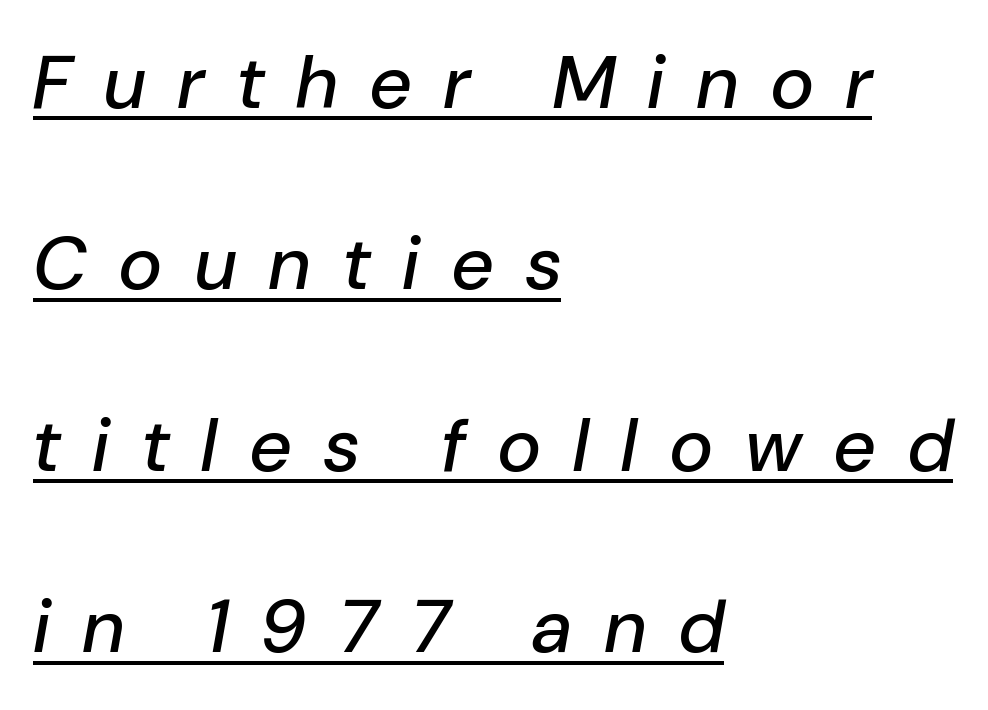
Q: Is the text italic (slanted)? A: Yes, it leans right by about 10 degrees.
Q: Is the text underlined? A: Yes.
Q: How is the paragraph aligned? A: Left-aligned.
Q: Is the spacing between letters normal or unusually wide? A: Unusually wide.
Q: Is the spacing between lines tight, normal or loose? A: Loose.
Q: Width (condensed, normal, or wide)? A: Normal.
Q: Stroke contrast? A: Low.
Q: x-height? A: Medium.
Q: Monospaced? A: No.
